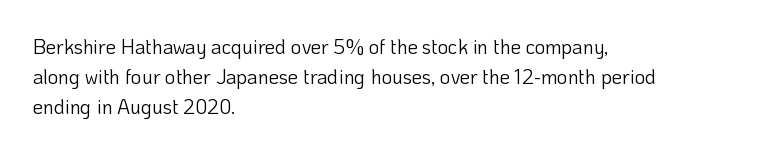
Q: Is the text bold? A: No.
Q: Is the text italic (slanted)? A: No, it is upright.
Q: Is the text underlined? A: No.
Q: How is the paragraph aligned? A: Left-aligned.
Q: Is the spacing between letters normal or unusually wide? A: Normal.
Q: Is the spacing between lines tight, normal or loose? A: Normal.
